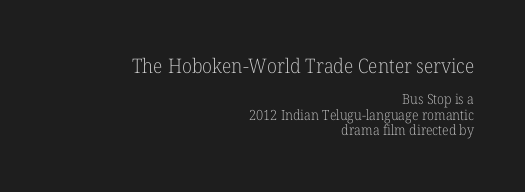
Ink coverage per letter is moderate at most. Reading down the block, your eye finds every line finishing at a fixed right position. Observe the ordinary spacing: letters are neighbours, not strangers. Posture: upright roman.
